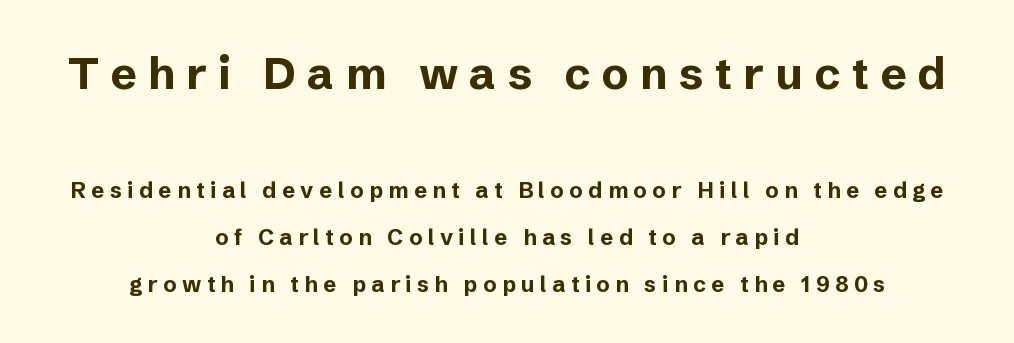
{"serif": "no", "italic": "no", "bold": "yes", "weight": "bold", "width": "normal", "stroke_contrast": "low", "x_height": "medium", "monospaced": "no", "underline": "no", "align": "center", "line_spacing": "loose", "line_spacing_ratio": 2.12, "letter_spacing": "wide", "letter_spacing_em": 0.25, "larger_block": "first", "size_ratio": 2.05, "glyph_px": 45}
